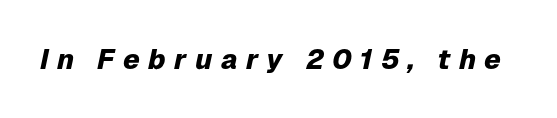
Q: Is the text bold? A: Yes.
Q: Is the text italic (slanted)? A: Yes, it leans right by about 12 degrees.
Q: Is the text underlined? A: No.
Q: Is the spacing between letters normal or unusually wide? A: Unusually wide.
Q: Width (condensed, normal, or wide)? A: Normal.
Q: Stroke contrast? A: Low.
Q: x-height? A: Medium.
Q: Monospaced? A: No.
